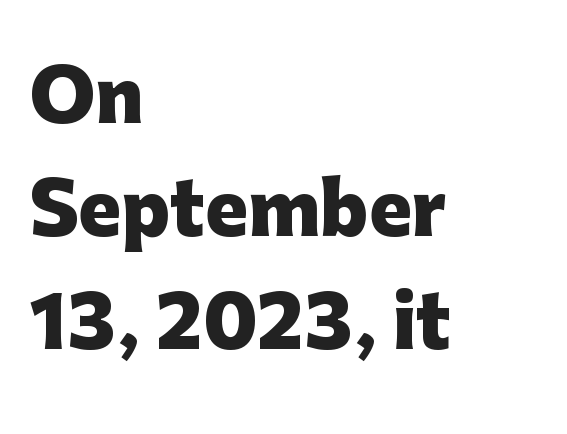
The image shows 71 px heavy sans-serif type, upright; set left-aligned, normal line spacing (1.59x), normal letter spacing, not underlined; low stroke contrast and a medium x-height.
